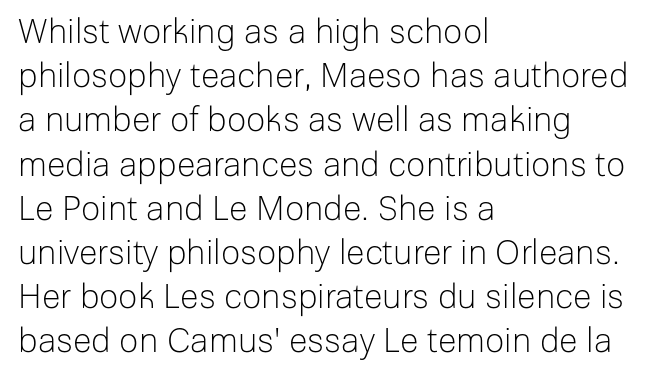
One-word summary of the alignment: left. Notice how the stems are strictly vertical — no italics here. Whoever set this chose a conventional vertical rhythm. Each stroke keeps to a modest, everyday thickness or less. Here the designer chose a conventional face with non-uniform glyph widths. The specimen omits any rule beneath the text block's lines.
